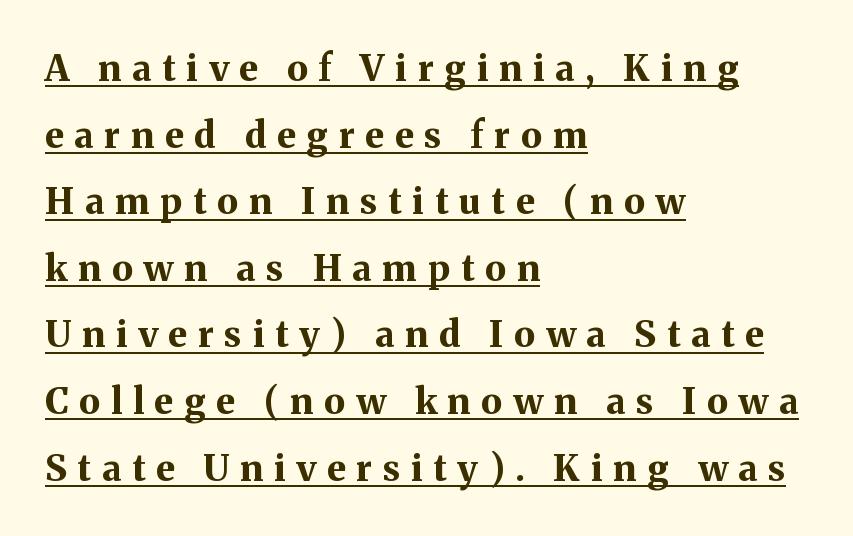
Q: Is the text bold? A: Yes.
Q: Is the text italic (slanted)? A: No, it is upright.
Q: Is the typeface a serif or a sans-serif typeface? A: Serif.
Q: Is the text underlined? A: Yes.
Q: How is the paragraph aligned? A: Left-aligned.
Q: Is the spacing between letters normal or unusually wide? A: Unusually wide.
Q: Width (condensed, normal, or wide)? A: Normal.
Q: Stroke contrast? A: Medium.
Q: x-height? A: Medium.
Q: Monospaced? A: No.
